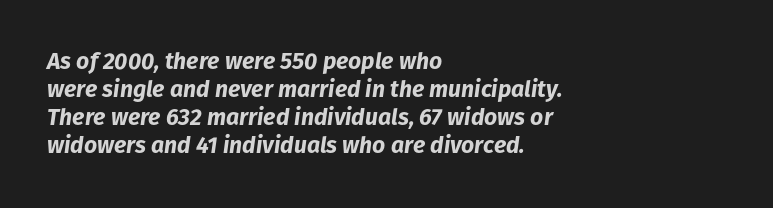
Just letters on the line, the space beneath them empty. Glyph-to-glyph distance matches everyday printed text. Quick note: italic. Stroke thickness is high; the sample reads as a true bold. The lines are quadded left.
